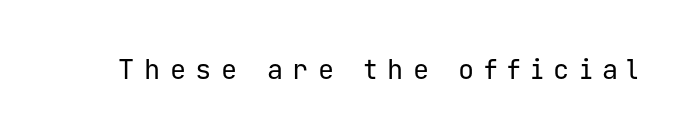
{"italic": "no", "bold": "no", "underline": "no", "letter_spacing": "wide", "letter_spacing_em": 0.35, "glyph_px": 27}
